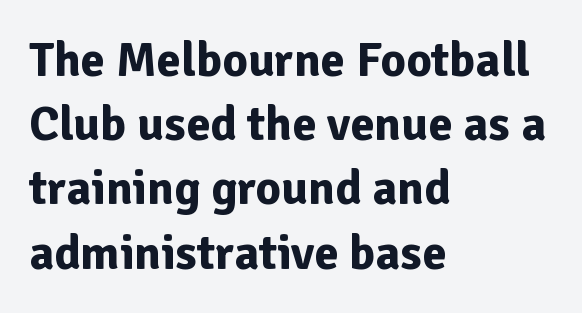
The image shows 49 px bold sans-serif type, upright; set left-aligned, normal line spacing (1.31x), normal letter spacing, not underlined; low stroke contrast and a medium x-height.
